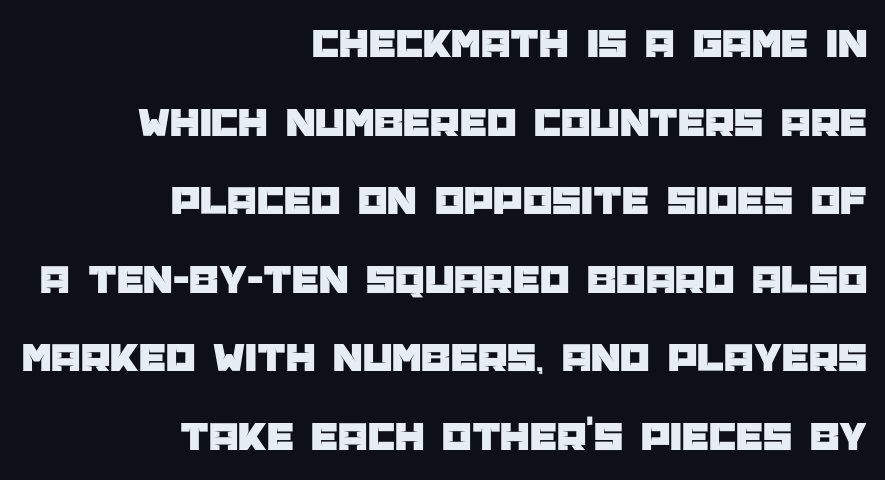
Does extra space separate the letters? No, they use regular spacing. Quick note: underline off. Posture: straight, roman, zero tilt. The lines in this sample share a right terminus and differ only in where they begin. Unlike a traditional serif, this face leaves its strokes unadorned.
